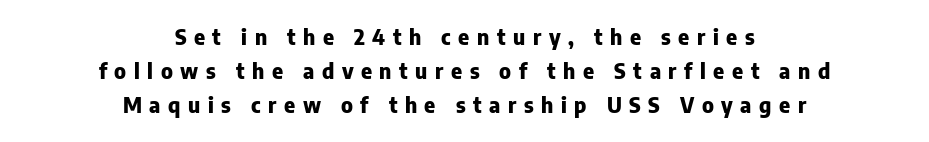
Descender tails drop into unmarked territory. The axis of the letterforms is exactly vertical. Inter-character spacing is expanded well beyond the font's built-in metrics. Chunky letters — that's bold for sure.
